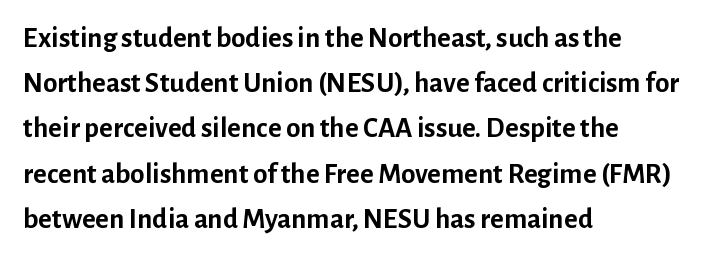
A bare baseline throughout the passage. It's the straight-up-and-down kind of type. Typographic density is high because the face is bold. Horizontal alignment here is leftward, the default for most running prose. Vertically, the passage feels balanced, rows spaced as you'd expect.
